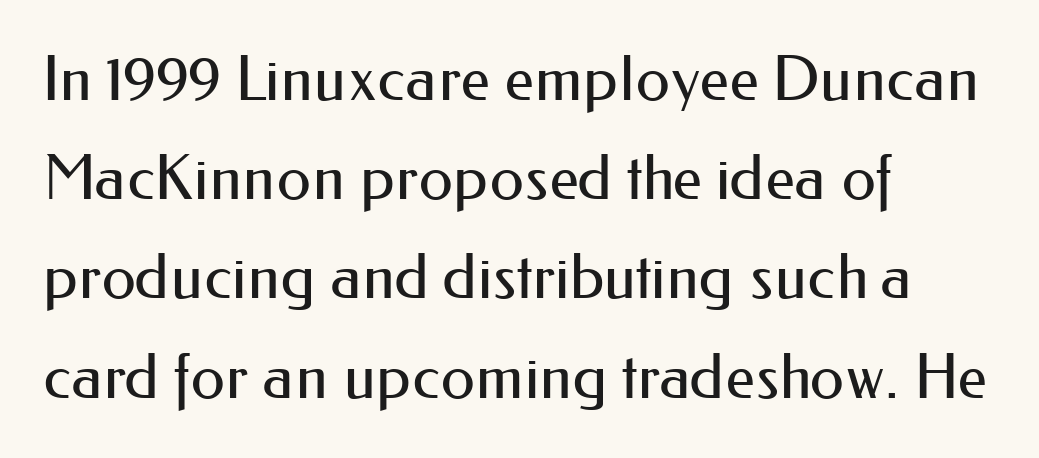
The image shows 62 px regular-weight sans-serif type, upright; set left-aligned, normal line spacing (1.6x), normal letter spacing, not underlined; medium stroke contrast and a small x-height.
